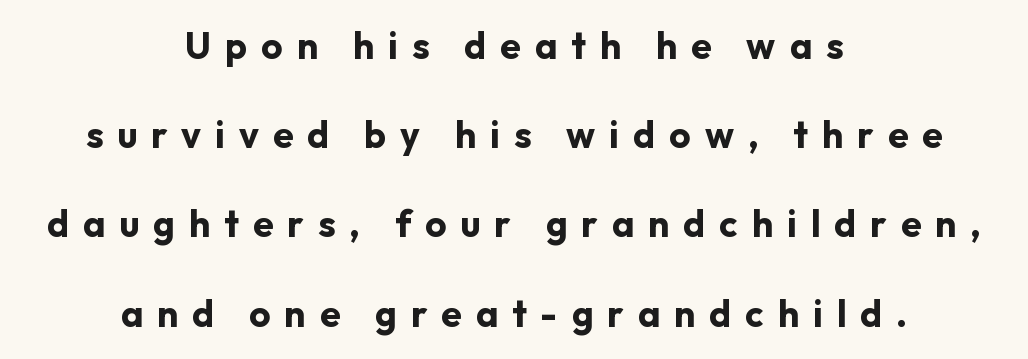
Q: Is the text bold? A: Yes.
Q: Is the text italic (slanted)? A: No, it is upright.
Q: Is the typeface a serif or a sans-serif typeface? A: Sans-serif.
Q: Is the text underlined? A: No.
Q: How is the paragraph aligned? A: Centered.
Q: Is the spacing between letters normal or unusually wide? A: Unusually wide.
Q: Is the spacing between lines tight, normal or loose? A: Loose.
Q: Width (condensed, normal, or wide)? A: Normal.
Q: Stroke contrast? A: Low.
Q: x-height? A: Medium.
Q: Monospaced? A: No.
